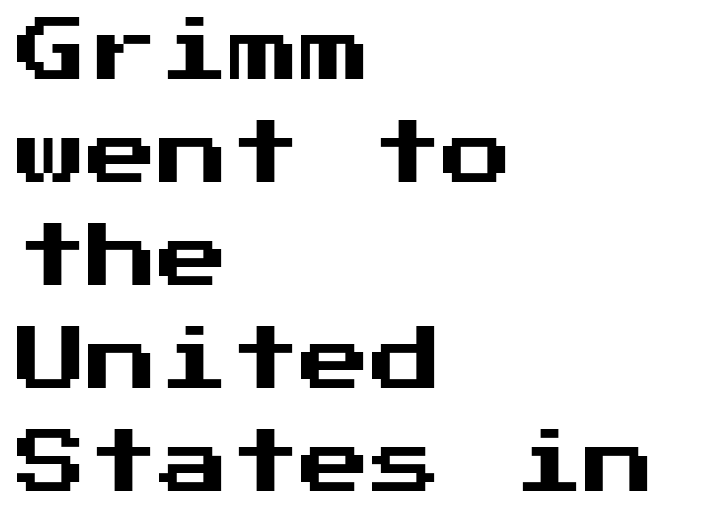
The image shows 71 px sans-serif type, upright; set left-aligned, normal line spacing (1.45x), normal letter spacing, not underlined; medium stroke contrast and a medium x-height.
